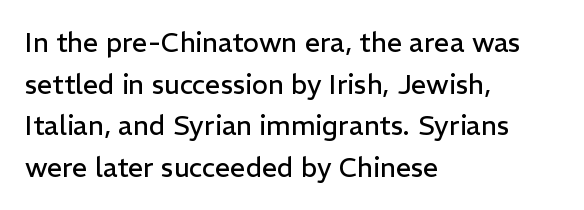
This sample uses an upright cut, with every glyph sitting square on the baseline. Lines of text with bare space underneath. The setting favours the left margin, as ordinary paragraphs usually do. Leading: standard. The typesetting does not lean heavy: it is not bold. You could call the tracking neutral — neither tight nor loose.
